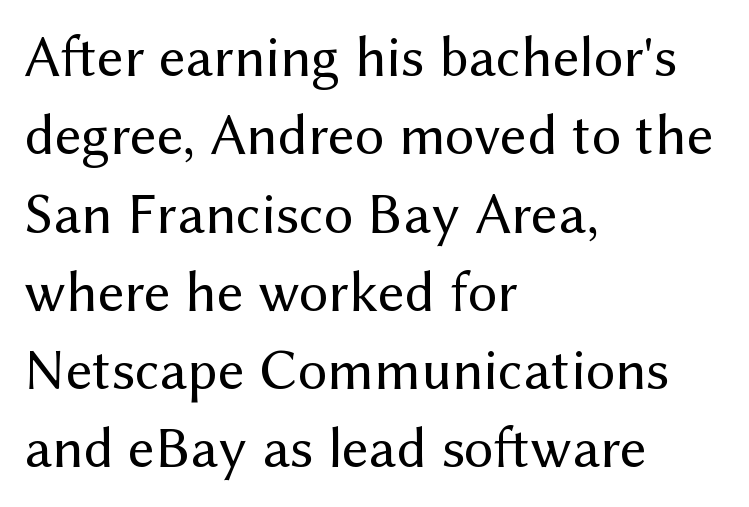
{"serif": "no", "italic": "no", "bold": "no", "weight": "regular", "width": "normal", "stroke_contrast": "medium", "x_height": "medium", "monospaced": "no", "underline": "no", "align": "left", "line_spacing": "normal", "line_spacing_ratio": 1.35, "letter_spacing": "normal", "letter_spacing_em": 0.0, "glyph_px": 58}
